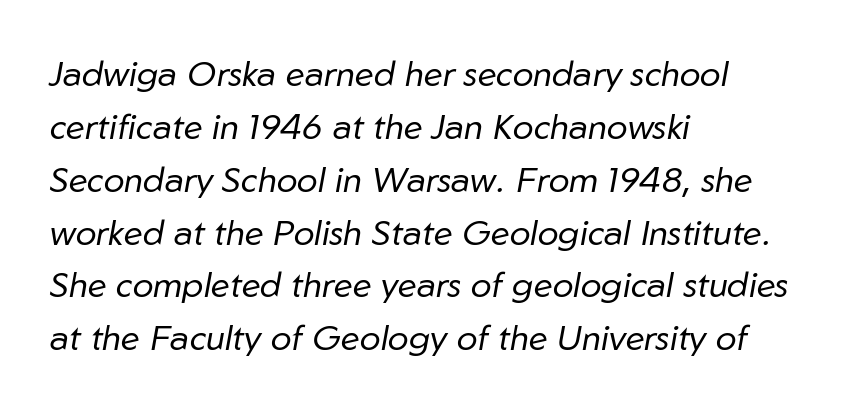
Q: Is the text bold? A: No.
Q: Is the text italic (slanted)? A: Yes, it leans right by about 10 degrees.
Q: Is the text underlined? A: No.
Q: How is the paragraph aligned? A: Left-aligned.
Q: Is the spacing between letters normal or unusually wide? A: Normal.
Q: Is the spacing between lines tight, normal or loose? A: Normal.
Q: Width (condensed, normal, or wide)? A: Normal.
Q: Stroke contrast? A: Low.
Q: x-height? A: Medium.
Q: Monospaced? A: No.
